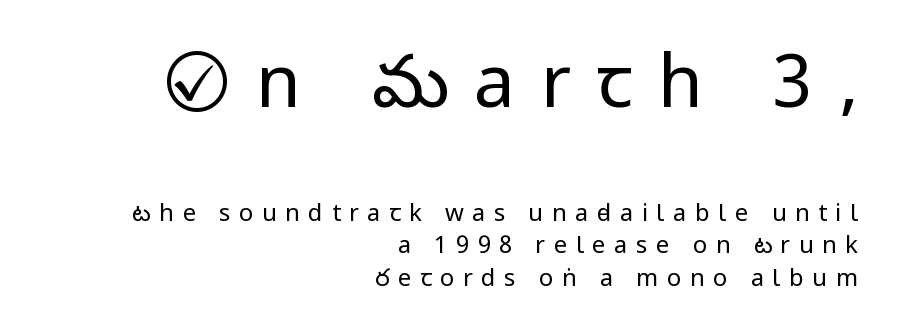
Q: Is the text bold? A: No.
Q: Is the text italic (slanted)? A: No, it is upright.
Q: Is the typeface a serif or a sans-serif typeface? A: Sans-serif.
Q: Is the text underlined? A: No.
Q: How is the paragraph aligned? A: Right-aligned.
Q: Is the spacing between letters normal or unusually wide? A: Unusually wide.
Q: Is the spacing between lines tight, normal or loose? A: Normal.
Q: Which block of text is set in a larger size, the first (top) or the second (bottom)? A: The first (top) one.
Q: Width (condensed, normal, or wide)? A: Condensed.
Q: Stroke contrast? A: Low.
